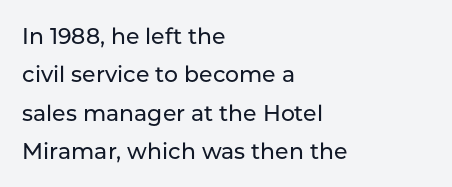
Leftover space on each line is placed entirely after the last word. The gap between lines stays unmarked. The tracking reads as untouched default to a designer's eye. Do the letters lean? They stand straight.
